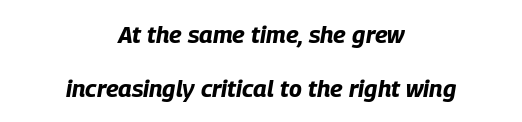
{"italic": "yes", "lean": "right", "slant_degrees": 9, "bold": "yes", "underline": "no", "align": "center", "line_spacing": "loose", "line_spacing_ratio": 2.23, "letter_spacing": "normal", "letter_spacing_em": 0.0, "glyph_px": 24}
